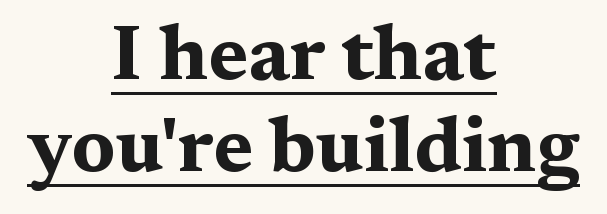
{"serif": "yes", "italic": "no", "bold": "yes", "weight": "bold", "width": "wide", "stroke_contrast": "medium", "x_height": "medium", "monospaced": "no", "underline": "yes", "align": "center", "line_spacing_ratio": 1.19, "letter_spacing": "normal", "letter_spacing_em": 0.0, "glyph_px": 77}
